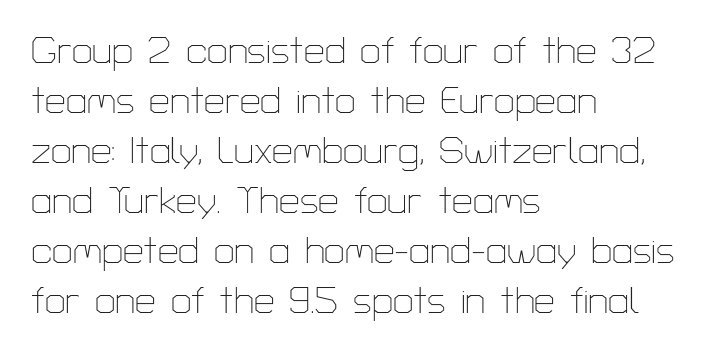
Q: Is the text bold? A: No.
Q: Is the text italic (slanted)? A: No, it is upright.
Q: Is the typeface a serif or a sans-serif typeface? A: Sans-serif.
Q: Is the text underlined? A: No.
Q: How is the paragraph aligned? A: Left-aligned.
Q: Is the spacing between letters normal or unusually wide? A: Normal.
Q: Is the spacing between lines tight, normal or loose? A: Normal.
Q: Width (condensed, normal, or wide)? A: Normal.
Q: Stroke contrast? A: Low.
Q: x-height? A: Medium.
Q: Monospaced? A: No.
